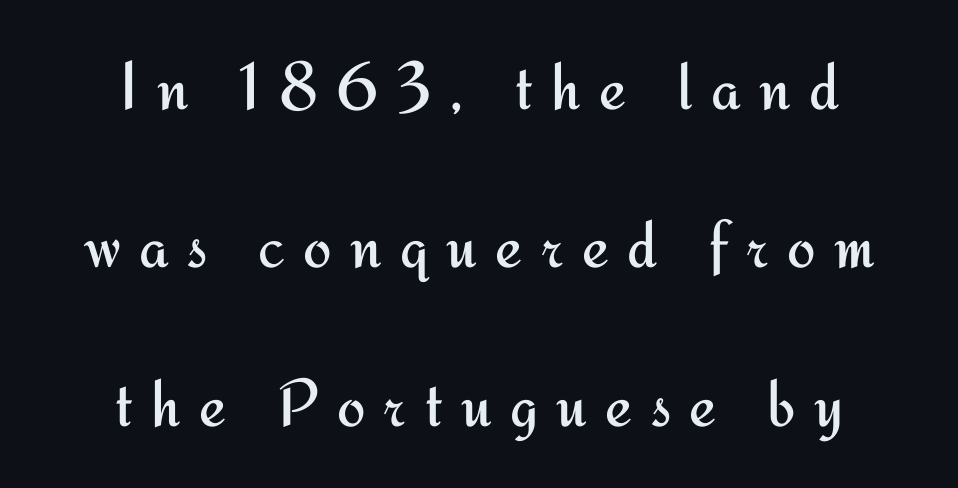
The image shows 68 px regular-weight sans-serif type, upright; set centered, loose line spacing (2.33x), unusually wide letter spacing (+0.27 em), not underlined; medium stroke contrast and a small x-height.
